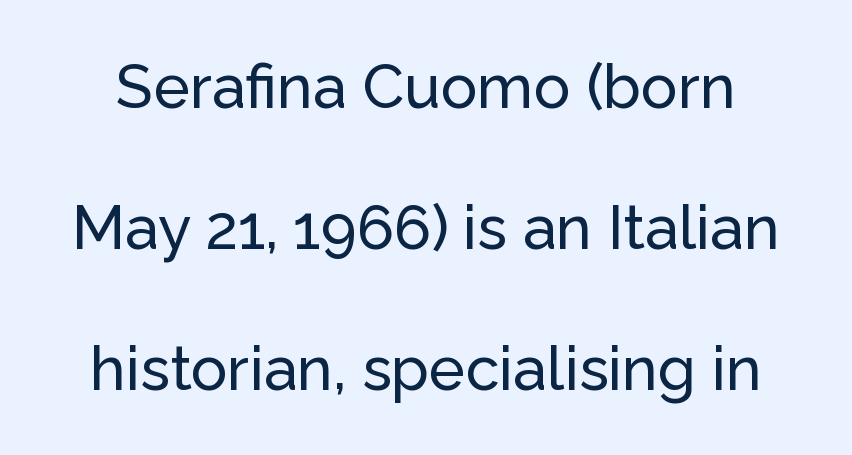
Q: Is the text italic (slanted)? A: No, it is upright.
Q: Is the typeface a serif or a sans-serif typeface? A: Sans-serif.
Q: Is the text underlined? A: No.
Q: Is the spacing between letters normal or unusually wide? A: Normal.
Q: Is the spacing between lines tight, normal or loose? A: Loose.
Q: Width (condensed, normal, or wide)? A: Normal.
Q: Stroke contrast? A: Low.
Q: x-height? A: Medium.
Q: Monospaced? A: No.
